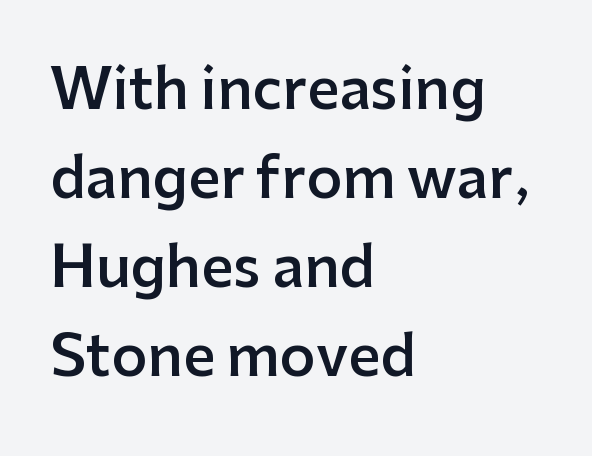
Q: Is the text bold? A: Semi-bold.
Q: Is the text italic (slanted)? A: No, it is upright.
Q: Is the typeface a serif or a sans-serif typeface? A: Sans-serif.
Q: Is the text underlined? A: No.
Q: How is the paragraph aligned? A: Left-aligned.
Q: Is the spacing between letters normal or unusually wide? A: Normal.
Q: Is the spacing between lines tight, normal or loose? A: Normal.
Q: Width (condensed, normal, or wide)? A: Normal.
Q: Stroke contrast? A: Low.
Q: x-height? A: Medium.
Q: Monospaced? A: No.
